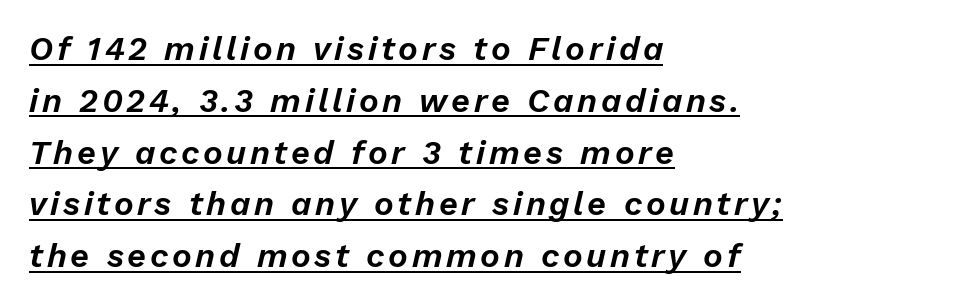
Q: Is the text italic (slanted)? A: Yes, it leans right by about 13 degrees.
Q: Is the text underlined? A: Yes.
Q: How is the paragraph aligned? A: Left-aligned.
Q: Is the spacing between lines tight, normal or loose? A: Normal.
Q: Width (condensed, normal, or wide)? A: Normal.
Q: Stroke contrast? A: Low.
Q: x-height? A: Medium.
Q: Monospaced? A: No.
